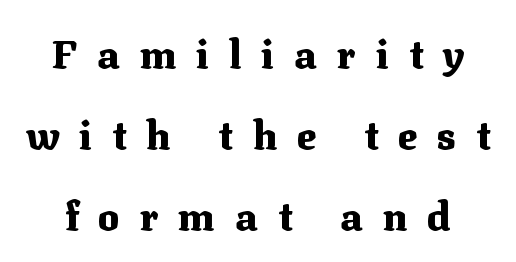
{"serif": "yes", "italic": "no", "bold": "yes", "weight": "heavy", "width": "normal", "stroke_contrast": "medium", "x_height": "medium", "monospaced": "no", "underline": "no", "line_spacing": "loose", "line_spacing_ratio": 2.03, "letter_spacing": "wide", "letter_spacing_em": 0.5, "glyph_px": 40}
